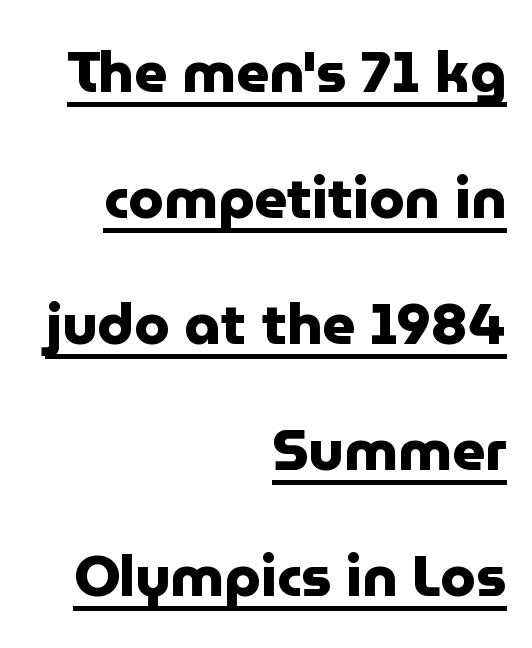
{"serif": "no", "italic": "no", "bold": "yes", "weight": "heavy", "width": "normal", "stroke_contrast": "low", "x_height": "medium", "monospaced": "no", "underline": "yes", "align": "right", "line_spacing": "loose", "line_spacing_ratio": 2.21, "letter_spacing": "normal", "letter_spacing_em": 0.0, "glyph_px": 57}
